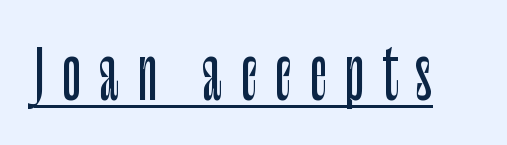
Q: Is the text italic (slanted)? A: No, it is upright.
Q: Is the typeface a serif or a sans-serif typeface? A: Sans-serif.
Q: Is the text underlined? A: Yes.
Q: Is the spacing between letters normal or unusually wide? A: Unusually wide.
Q: Width (condensed, normal, or wide)? A: Condensed.
Q: Stroke contrast? A: Low.
Q: x-height? A: Large.
Q: Monospaced? A: No.
